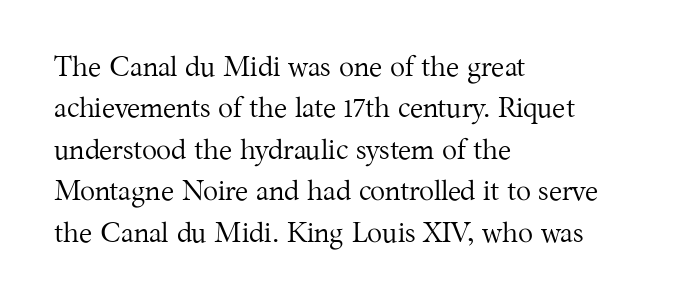
The image shows 28 px regular-weight serif type, upright; set left-aligned, normal line spacing (1.48x), normal letter spacing, not underlined; medium stroke contrast and a medium x-height.
